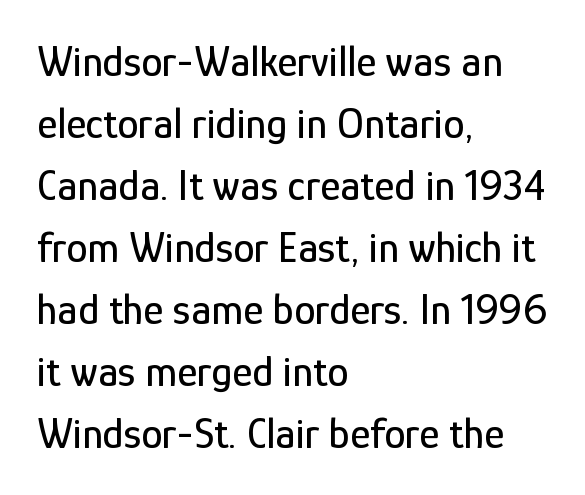
Q: Is the text italic (slanted)? A: No, it is upright.
Q: Is the typeface a serif or a sans-serif typeface? A: Sans-serif.
Q: Is the text underlined? A: No.
Q: How is the paragraph aligned? A: Left-aligned.
Q: Is the spacing between letters normal or unusually wide? A: Normal.
Q: Is the spacing between lines tight, normal or loose? A: Normal.
Q: Width (condensed, normal, or wide)? A: Condensed.
Q: Stroke contrast? A: Low.
Q: x-height? A: Medium.
Q: Monospaced? A: No.
